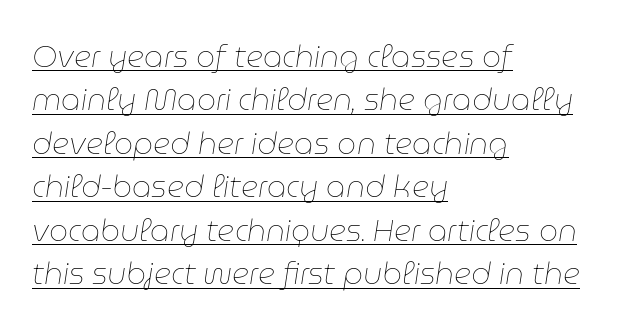
The image shows 30 px thin type, italic (leaning right); set left-aligned, normal line spacing (1.45x), normal letter spacing, underlined; low stroke contrast and a medium x-height.
